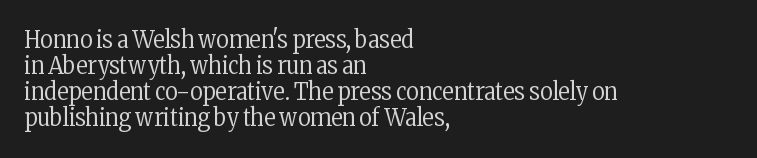
Unlike italic type, these characters show no tilt at all. Successive baselines arrive quickly, one right under another. A classic flush-left, rag-right setting is used for this passage. The specimen omits any rule beneath the text block's lines. The passage shown has conventional tracking throughout.
